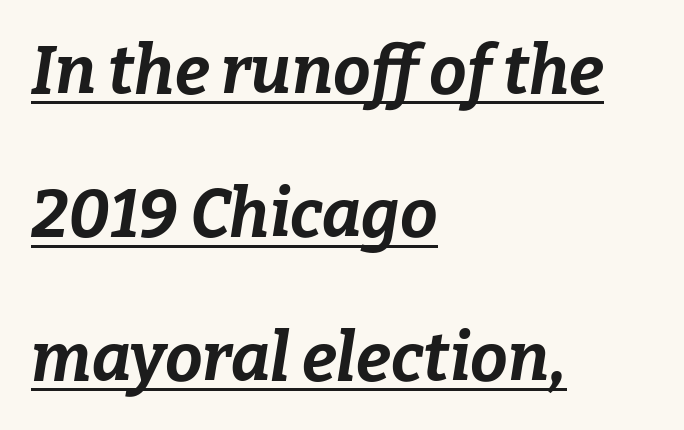
This sample is left-justified, so line endings fall wherever the words run out. Underline: present. The space between consecutive lines is lavish. Notice how the stems are inclined rather than vertical — that's the hallmark of italics. The type is set solid horizontally, with unmodified tracking. Typographic density is high because the face is bold.
